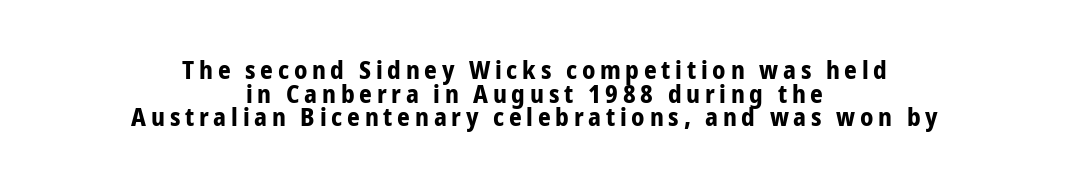
Q: Is the text bold? A: Yes.
Q: Is the text italic (slanted)? A: No, it is upright.
Q: Is the text underlined? A: No.
Q: How is the paragraph aligned? A: Centered.
Q: Is the spacing between lines tight, normal or loose? A: Tight.
